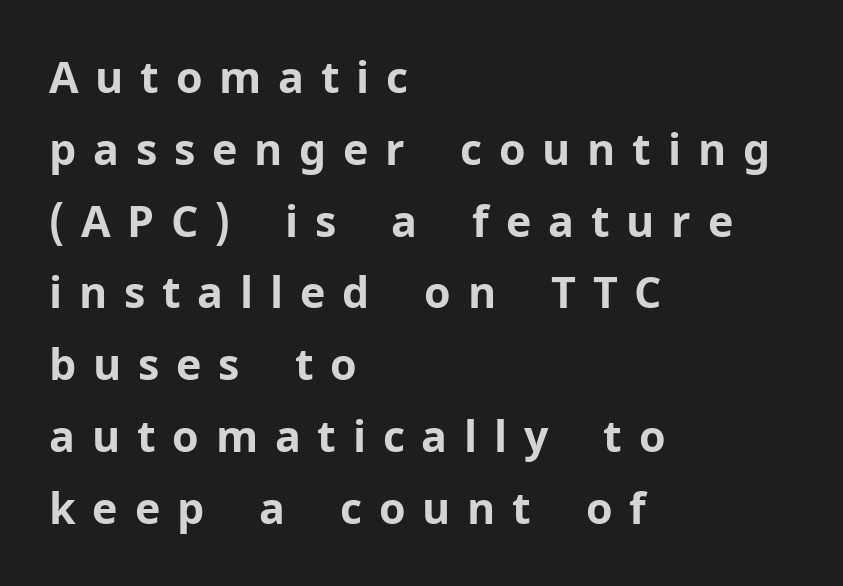
The image shows 43 px bold sans-serif type, upright; set left-aligned, normal line spacing (1.67x), unusually wide letter spacing (+0.39 em), not underlined; low stroke contrast and a medium x-height.
